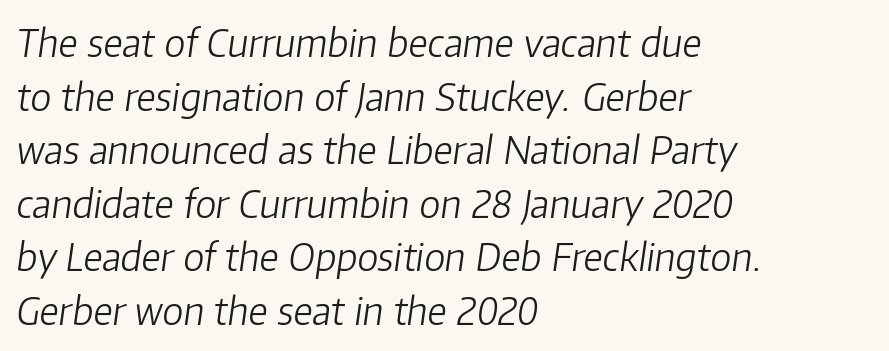
Q: Is the text bold? A: No.
Q: Is the text italic (slanted)? A: Yes, it leans right by about 8 degrees.
Q: Is the text underlined? A: No.
Q: How is the paragraph aligned? A: Left-aligned.
Q: Is the spacing between letters normal or unusually wide? A: Normal.
Q: Is the spacing between lines tight, normal or loose? A: Normal.
Q: Width (condensed, normal, or wide)? A: Normal.
Q: Stroke contrast? A: Low.
Q: x-height? A: Medium.
Q: Monospaced? A: No.
